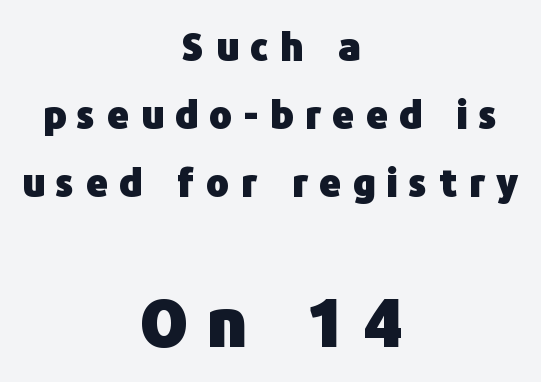
Q: Is the text bold? A: Yes.
Q: Is the text italic (slanted)? A: No, it is upright.
Q: Is the typeface a serif or a sans-serif typeface? A: Sans-serif.
Q: Is the text underlined? A: No.
Q: How is the paragraph aligned? A: Centered.
Q: Is the spacing between letters normal or unusually wide? A: Unusually wide.
Q: Which block of text is set in a larger size, the first (top) or the second (bottom)? A: The second (bottom) one.
Q: Width (condensed, normal, or wide)? A: Normal.
Q: Stroke contrast? A: Low.
Q: x-height? A: Medium.
Q: Monospaced? A: No.
